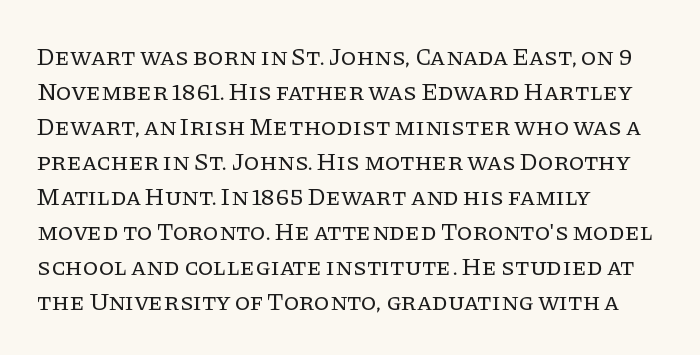
Nobody drew a line under any word here. The passage is arranged the way most books set body copy — flush left. Is the stroke heavy? The answer is a plain regular-or-lighter. Nobody touched the tracking dial on this one. A roman cut, with each character standing at attention. The space between consecutive lines is moderate.
